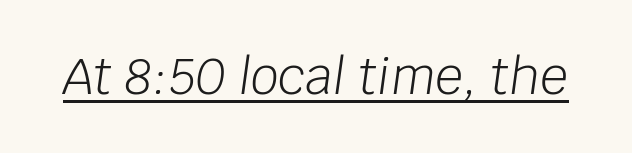
Q: Is the text bold? A: No.
Q: Is the text italic (slanted)? A: Yes, it leans right by about 8 degrees.
Q: Is the text underlined? A: Yes.
Q: Is the spacing between letters normal or unusually wide? A: Normal.
Q: Width (condensed, normal, or wide)? A: Normal.
Q: Stroke contrast? A: Low.
Q: x-height? A: Large.
Q: Monospaced? A: No.
